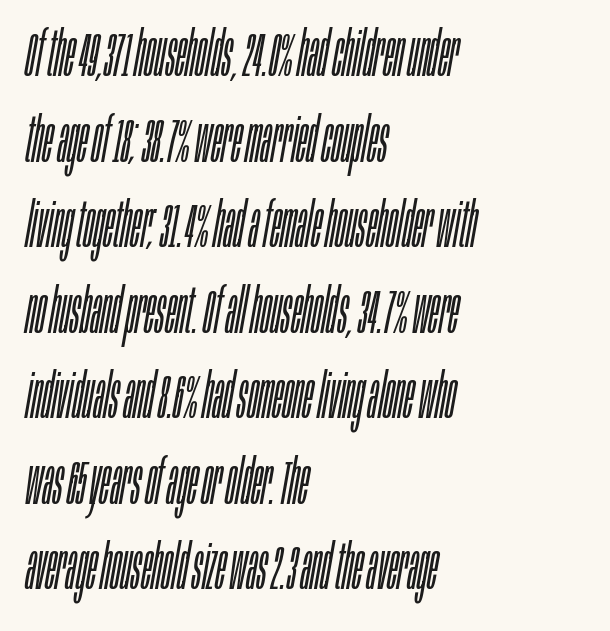
{"italic": "yes", "lean": "right", "slant_degrees": 10, "bold": "no", "weight": "light", "width": "condensed", "stroke_contrast": "low", "x_height": "large", "monospaced": "no", "underline": "no", "align": "left", "line_spacing": "normal", "line_spacing_ratio": 1.38, "letter_spacing": "normal", "letter_spacing_em": 0.0, "glyph_px": 62}
